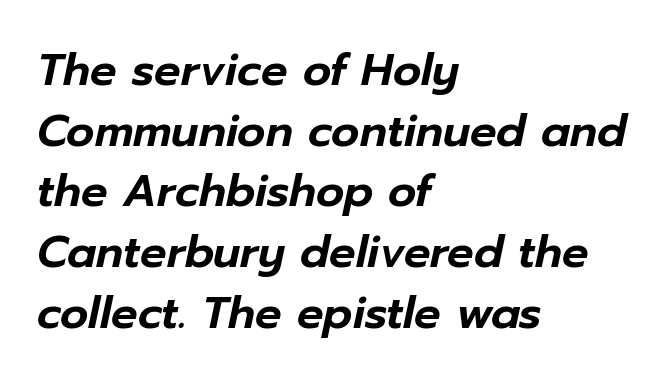
These lines are set flush left with a ragged right edge. Compared with typical paragraphs, the rows here are spaced about the same. Spacing verdict: proportional, widths tailored to each character. Short note: letters normally spaced. Would a proofreader flag this as italicized? Yes.
